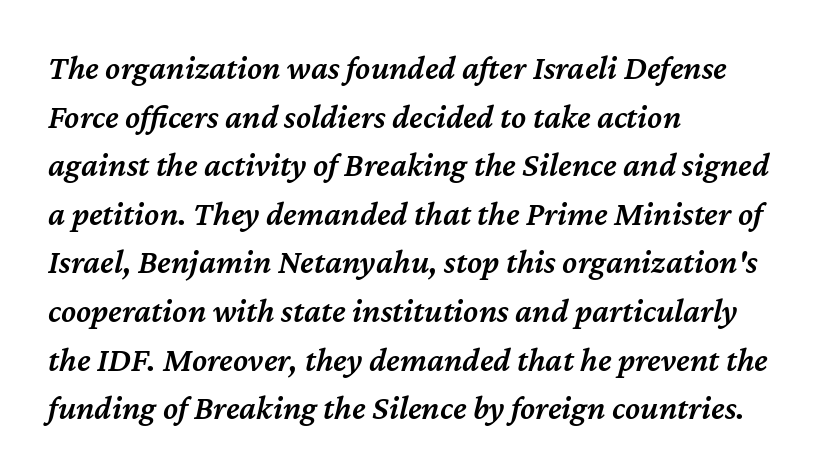
Vertically, the passage feels balanced, rows spaced as you'd expect. Looks like regular typesetting: each glyph gets only the width it needs. Default kerning and tracking; the words read as compact shapes. Descenders hang freely into open space. These lines were composed using italics.
